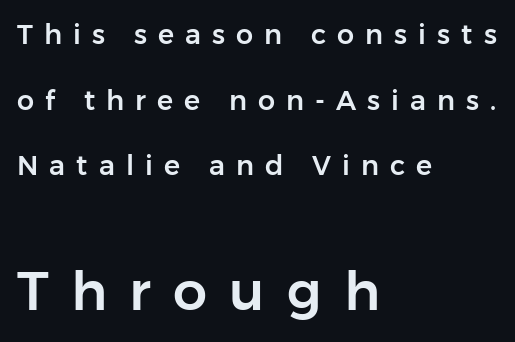
Nope, no serifs anywhere on these letters. Unmarked baselines from the first word to the last. Two sizes are in play, and the larger belongs to the second block. The passage shown is typed in a proportional face where columns would drift.
